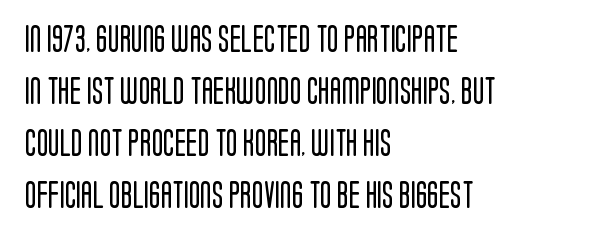
{"italic": "no", "bold": "no", "underline": "no", "align": "left", "line_spacing": "loose", "line_spacing_ratio": 1.92, "letter_spacing": "normal", "letter_spacing_em": 0.0, "glyph_px": 27}
